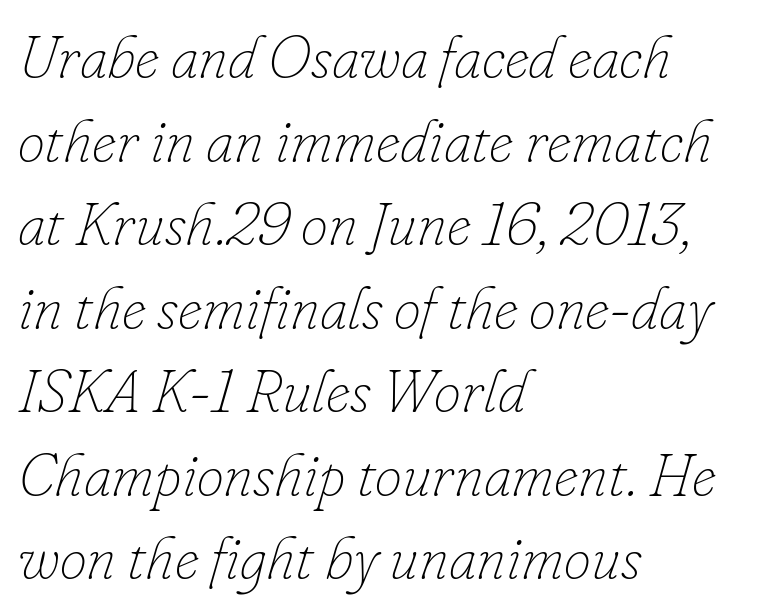
Q: Is the text bold? A: No.
Q: Is the text italic (slanted)? A: Yes, it leans right by about 16 degrees.
Q: Is the text underlined? A: No.
Q: How is the paragraph aligned? A: Left-aligned.
Q: Is the spacing between letters normal or unusually wide? A: Normal.
Q: Is the spacing between lines tight, normal or loose? A: Normal.
Q: Width (condensed, normal, or wide)? A: Normal.
Q: Stroke contrast? A: Low.
Q: x-height? A: Small.
Q: Monospaced? A: No.
